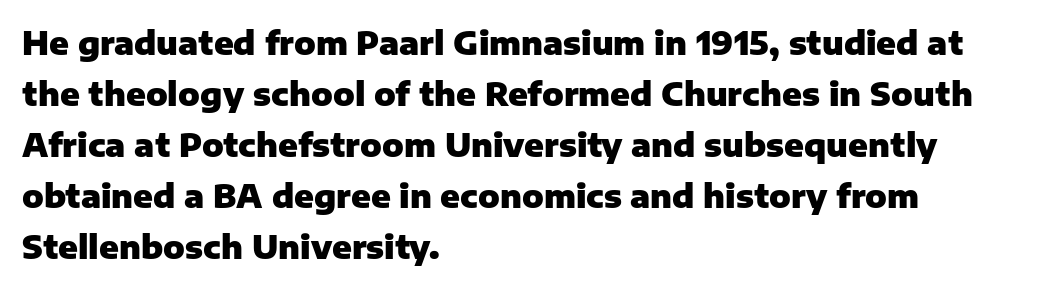
Words float on clear page, feet unadorned. How would I describe the line gaps? Plain and ordinary. Ordinary non-slanted type is in use. This is sans-serif lettering, the kind often seen on screens and signage.
